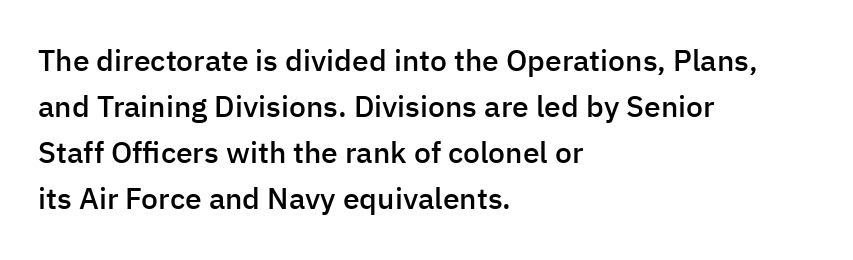
The image shows 30 px semibold sans-serif type, upright; set left-aligned, normal line spacing (1.53x), normal letter spacing, not underlined; low stroke contrast and a medium x-height.
